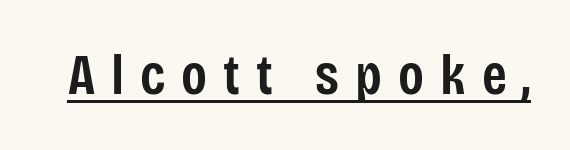
{"serif": "no", "italic": "no", "bold": "semi", "weight": "semibold", "width": "condensed", "stroke_contrast": "low", "x_height": "large", "monospaced": "no", "underline": "yes", "letter_spacing": "wide", "letter_spacing_em": 0.28, "glyph_px": 57}
